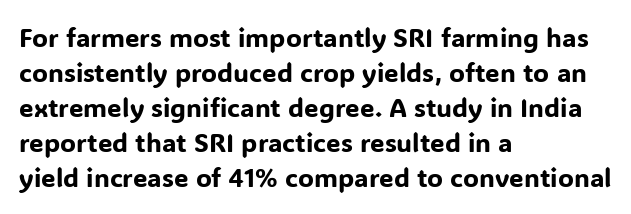
The image shows 26 px text type, upright; set left-aligned, normal line spacing (1.35x), normal letter spacing, not underlined.
